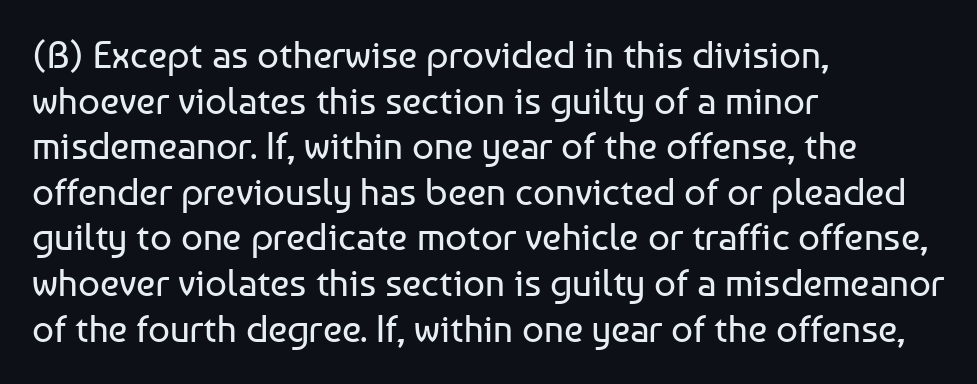
Q: Is the text bold? A: No.
Q: Is the text italic (slanted)? A: No, it is upright.
Q: Is the typeface a serif or a sans-serif typeface? A: Sans-serif.
Q: Is the text underlined? A: No.
Q: How is the paragraph aligned? A: Left-aligned.
Q: Is the spacing between letters normal or unusually wide? A: Normal.
Q: Width (condensed, normal, or wide)? A: Normal.
Q: Stroke contrast? A: Low.
Q: x-height? A: Medium.
Q: Monospaced? A: No.
